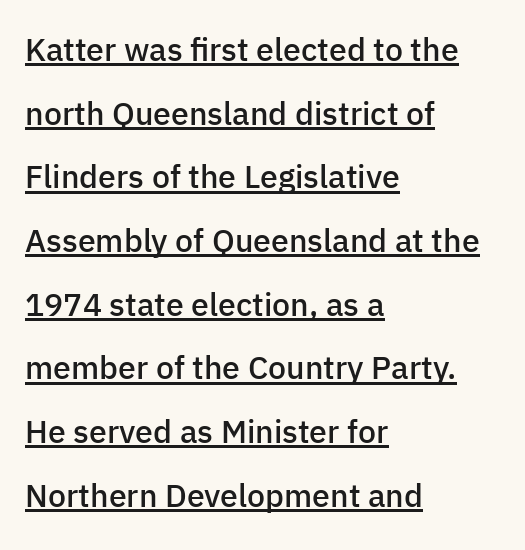
The image shows 32 px semibold sans-serif type, upright; set left-aligned, loose line spacing (1.99x), normal letter spacing, underlined; low stroke contrast and a medium x-height.
